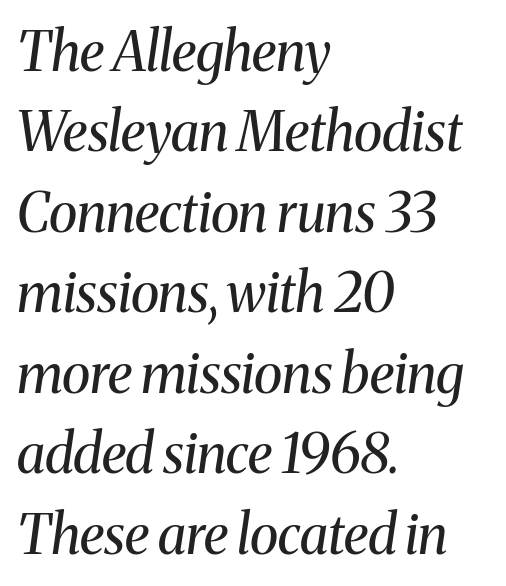
Q: Is the text bold? A: No.
Q: Is the text italic (slanted)? A: Yes, it leans right by about 8 degrees.
Q: Is the typeface a serif or a sans-serif typeface? A: Serif.
Q: Is the text underlined? A: No.
Q: How is the paragraph aligned? A: Left-aligned.
Q: Is the spacing between letters normal or unusually wide? A: Normal.
Q: Is the spacing between lines tight, normal or loose? A: Normal.
Q: Width (condensed, normal, or wide)? A: Normal.
Q: Stroke contrast? A: Medium.
Q: x-height? A: Medium.
Q: Monospaced? A: No.
